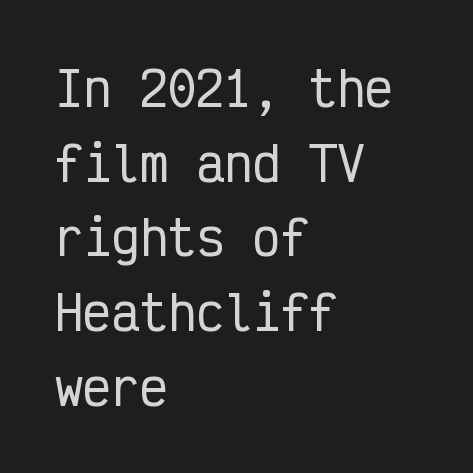
{"serif": "no", "italic": "no", "width": "condensed", "stroke_contrast": "low", "x_height": "medium", "monospaced": "yes", "underline": "no", "align": "left", "line_spacing": "normal", "line_spacing_ratio": 1.59, "letter_spacing": "normal", "letter_spacing_em": 0.0, "glyph_px": 47}
